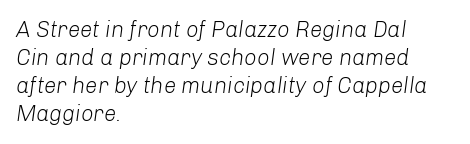
The words here are not underlined. Posture: slanted. The tracking reads as untouched default to a designer's eye. Line beginnings align vertically; line endings do not.
